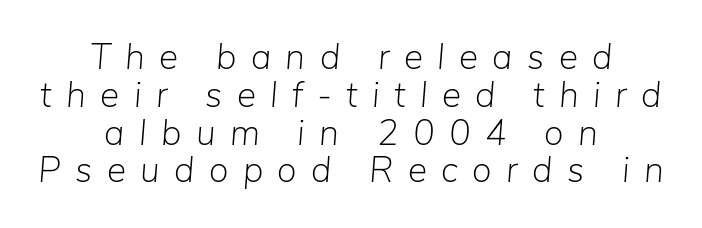
The image shows 36 px light type, italic (leaning right); set centered, tight line spacing (1.05x), unusually wide letter spacing (+0.4 em), not underlined; low stroke contrast and a medium x-height.
